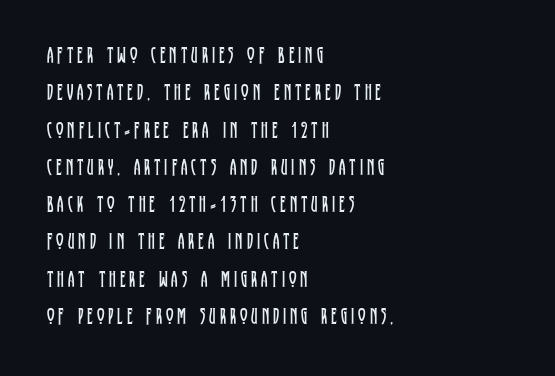
Q: Is the text bold? A: No.
Q: Is the text italic (slanted)? A: No, it is upright.
Q: Is the text underlined? A: No.
Q: How is the paragraph aligned? A: Left-aligned.
Q: Is the spacing between lines tight, normal or loose? A: Normal.
